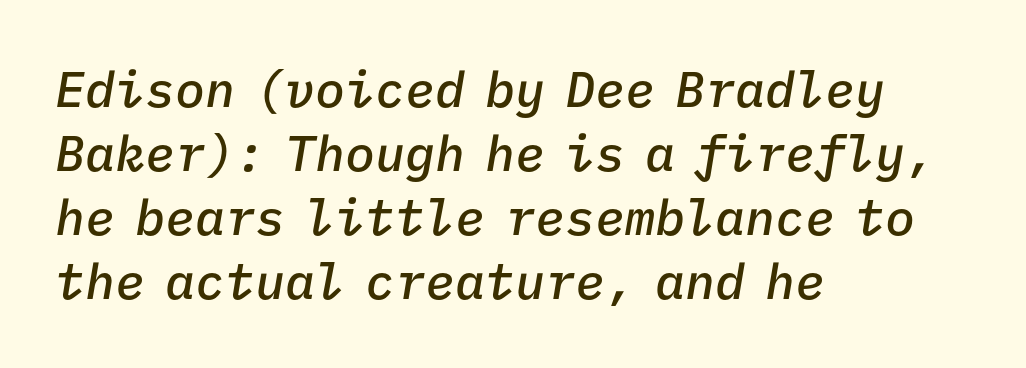
Moderately thickened strokes mark this as semibold type. One-word summary of the alignment: left. Each word holds together tightly as a unit, with standard inter-letter gaps. You could count columns in this text — the font is strictly monospaced. It's the slanting kind of type.
